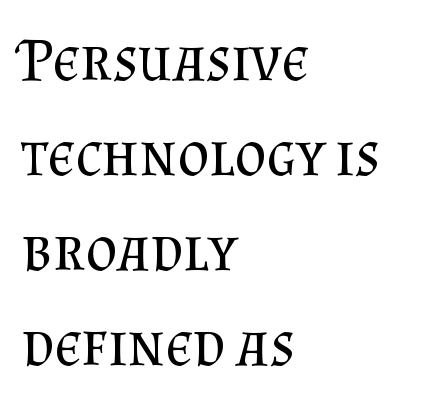
Q: Is the text bold? A: No.
Q: Is the text italic (slanted)? A: No, it is upright.
Q: Is the typeface a serif or a sans-serif typeface? A: Serif.
Q: Is the text underlined? A: No.
Q: How is the paragraph aligned? A: Left-aligned.
Q: Is the spacing between letters normal or unusually wide? A: Normal.
Q: Is the spacing between lines tight, normal or loose? A: Normal.
Q: Width (condensed, normal, or wide)? A: Normal.
Q: Stroke contrast? A: Medium.
Q: x-height? A: Small.
Q: Monospaced? A: No.
